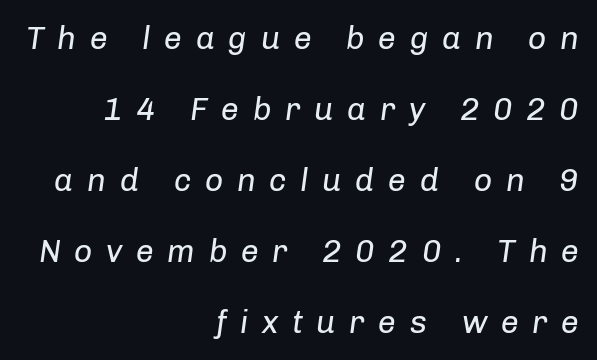
Q: Is the text bold? A: No.
Q: Is the text italic (slanted)? A: Yes, it leans right by about 8 degrees.
Q: Is the text underlined? A: No.
Q: How is the paragraph aligned? A: Right-aligned.
Q: Is the spacing between letters normal or unusually wide? A: Unusually wide.
Q: Is the spacing between lines tight, normal or loose? A: Loose.
Q: Width (condensed, normal, or wide)? A: Normal.
Q: Stroke contrast? A: Low.
Q: x-height? A: Medium.
Q: Monospaced? A: No.
